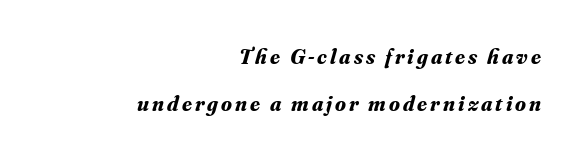
A bare baseline throughout the passage. Line ends are locked; line starts wander. Rendered with sloped, italic letterforms. Rows of type keep a wide berth in the vertical direction. Students, this is bold: see how much ink each stroke carries.
